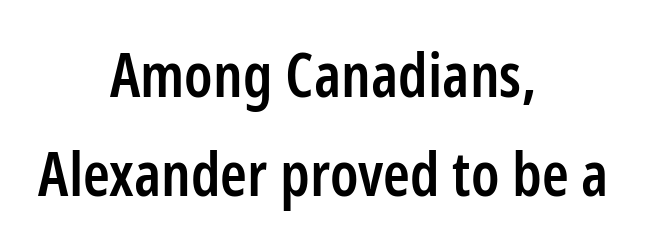
Note the varied advance widths — an 'i' is clearly narrower than an 'm'. Upright lettering throughout. Regarding leading, the lines here are spaced in the standard way. The setting favours the middle, as headings and verse often do. This is the in-between weight designers call semibold or demi. The face used here is rendered with its standard letterfit.
